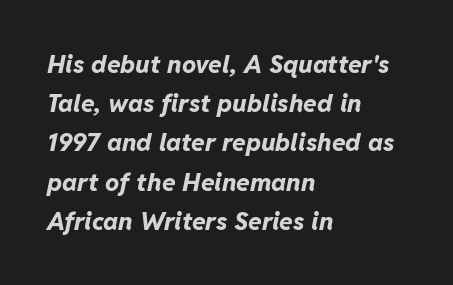
Q: Is the text bold? A: Yes.
Q: Is the text italic (slanted)? A: Yes, it leans right by about 11 degrees.
Q: Is the text underlined? A: No.
Q: How is the paragraph aligned? A: Left-aligned.
Q: Is the spacing between letters normal or unusually wide? A: Normal.
Q: Is the spacing between lines tight, normal or loose? A: Normal.
